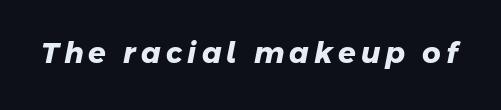
The image shows 29 px heavy sans-serif type; set not underlined; low stroke contrast and a medium x-height.
